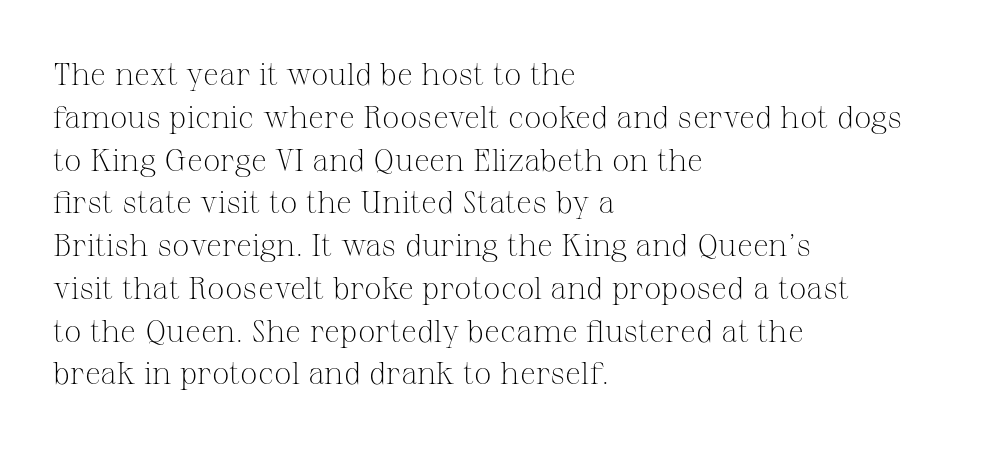
Q: Is the text bold? A: No.
Q: Is the text italic (slanted)? A: No, it is upright.
Q: Is the typeface a serif or a sans-serif typeface? A: Serif.
Q: Is the text underlined? A: No.
Q: How is the paragraph aligned? A: Left-aligned.
Q: Is the spacing between letters normal or unusually wide? A: Normal.
Q: Is the spacing between lines tight, normal or loose? A: Normal.
Q: Width (condensed, normal, or wide)? A: Normal.
Q: Stroke contrast? A: Medium.
Q: x-height? A: Medium.
Q: Monospaced? A: No.
